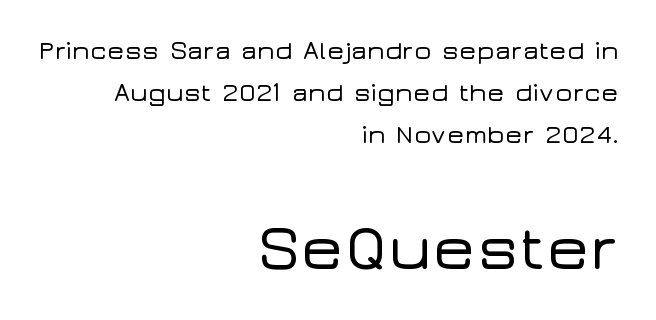
The image shows 65 px wide sans-serif type, upright; set right-aligned, normal line spacing (1.61x), normal letter spacing, not underlined; the second (bottom) block is 2.5x larger; low stroke contrast and a medium x-height.
